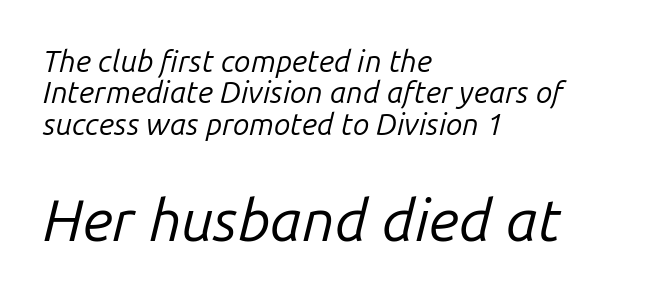
The image shows 59 px regular-weight type, italic (leaning right); set left-aligned, tight line spacing (1.05x), normal letter spacing, not underlined; the second (bottom) block is 1.97x larger; low stroke contrast and a medium x-height.
